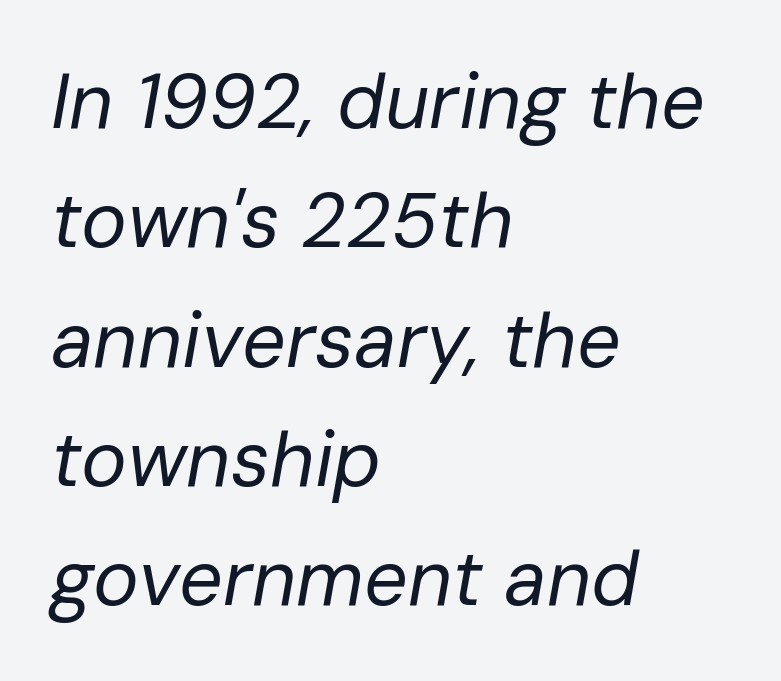
Stroke mass is kept to a normal reading level or below. Here the glyphs are tracked normally, forming tight word shapes. Lines of text with bare space underneath. Tall strokes in this sample are angled rather than plumb. Does the copy run flush right? No — it runs flush left. Whoever set this chose a conventional vertical rhythm.
